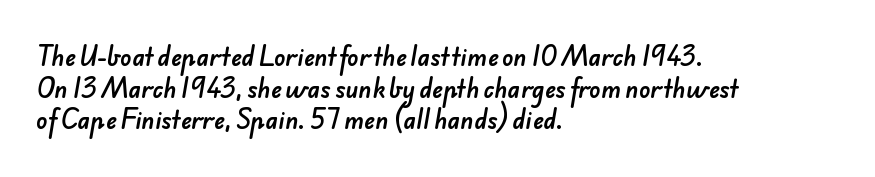
The image shows 23 px text type; set left-aligned, normal line spacing (1.38x), normal letter spacing, not underlined.
